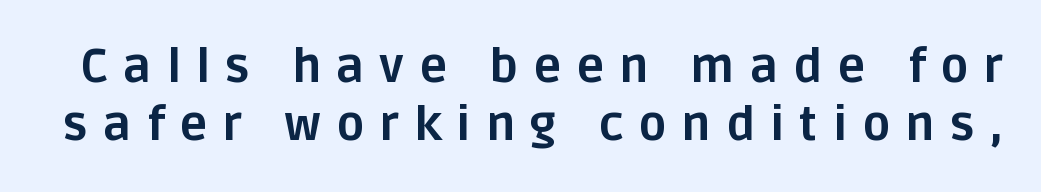
{"serif": "no", "italic": "no", "bold": "yes", "weight": "bold", "width": "normal", "stroke_contrast": "low", "x_height": "large", "monospaced": "no", "underline": "no", "line_spacing_ratio": 1.23, "letter_spacing": "wide", "letter_spacing_em": 0.32, "glyph_px": 47}
